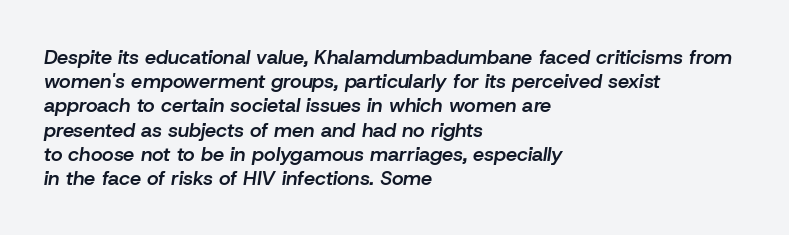
The image shows 20 px text type, italic (leaning right); set left-aligned, line spacing 1.21x, normal letter spacing, not underlined.
